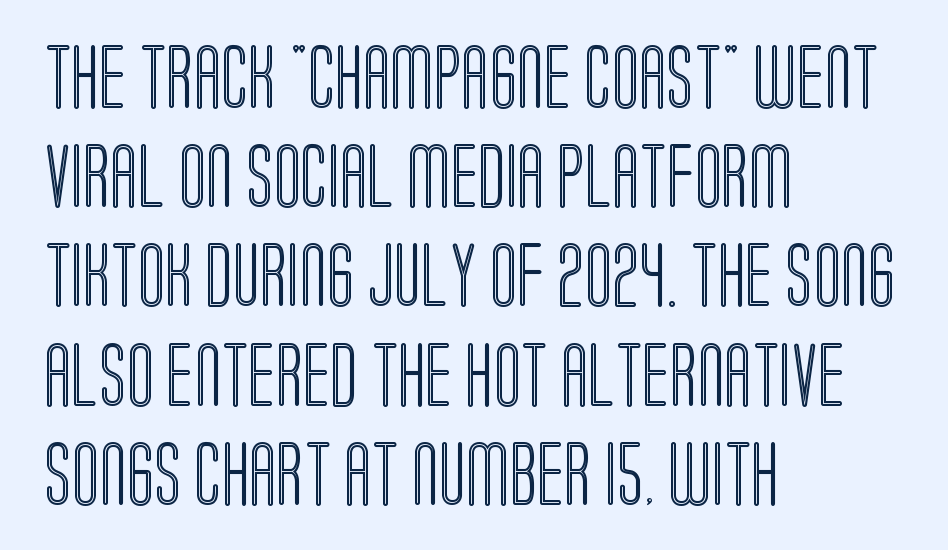
Q: Is the text italic (slanted)? A: No, it is upright.
Q: Is the text underlined? A: No.
Q: How is the paragraph aligned? A: Left-aligned.
Q: Is the spacing between letters normal or unusually wide? A: Normal.
Q: Is the spacing between lines tight, normal or loose? A: Normal.
Q: Width (condensed, normal, or wide)? A: Condensed.
Q: x-height? A: Large.
Q: Monospaced? A: No.
